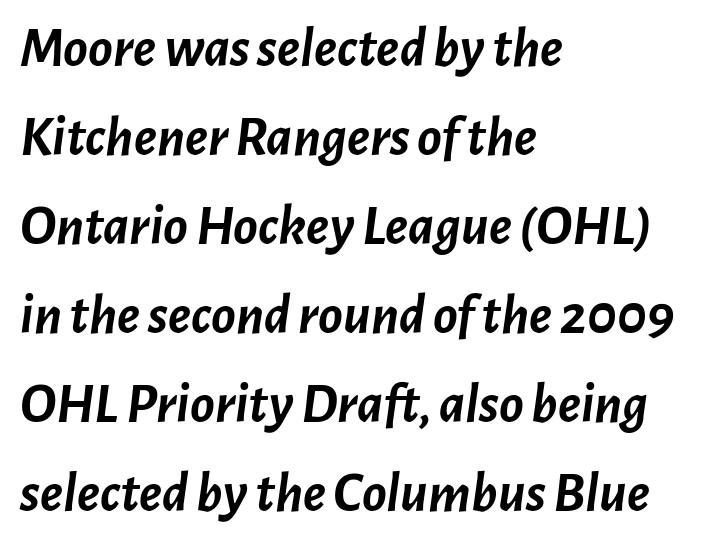
Q: Is the text bold? A: Yes.
Q: Is the text italic (slanted)? A: Yes, it leans right by about 7 degrees.
Q: Is the text underlined? A: No.
Q: How is the paragraph aligned? A: Left-aligned.
Q: Is the spacing between letters normal or unusually wide? A: Normal.
Q: Is the spacing between lines tight, normal or loose? A: Normal.
Q: Width (condensed, normal, or wide)? A: Normal.
Q: Stroke contrast? A: Low.
Q: x-height? A: Medium.
Q: Monospaced? A: No.
